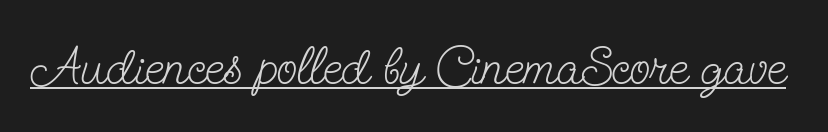
Q: Is the text bold? A: No.
Q: Is the text italic (slanted)? A: Yes.
Q: Is the typeface a serif or a sans-serif typeface? A: Serif.
Q: Is the text underlined? A: Yes.
Q: Is the spacing between letters normal or unusually wide? A: Normal.
Q: Width (condensed, normal, or wide)? A: Condensed.
Q: Stroke contrast? A: Low.
Q: x-height? A: Small.
Q: Monospaced? A: No.
